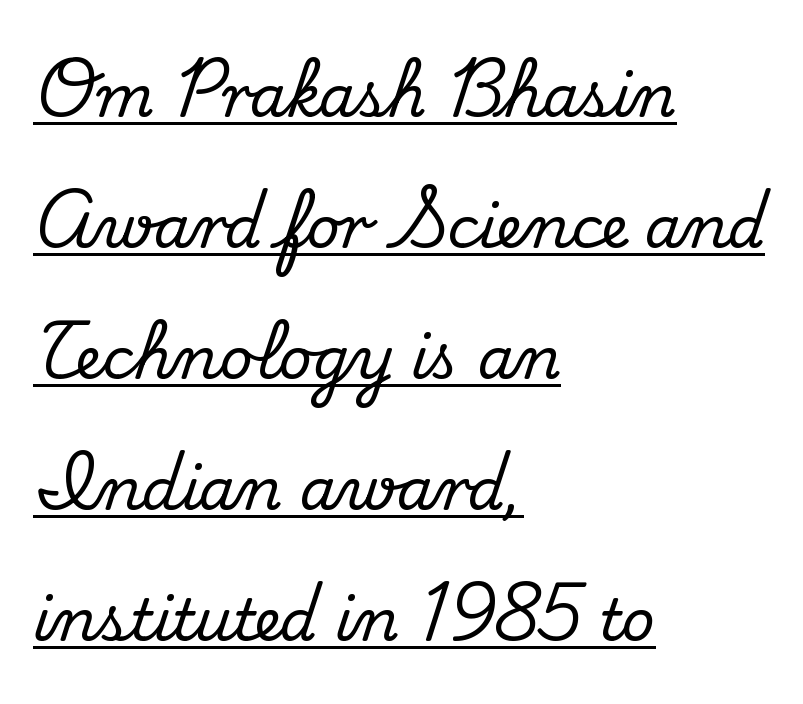
To sum up the face: it has serifs. Nobody touched the tracking dial on this one. Is this a fixed-width face? No — the glyphs have proportional, varying widths. Vertically, the passage feels expansive, rows floating well apart. A baseline rule has been typeset under these characters.
